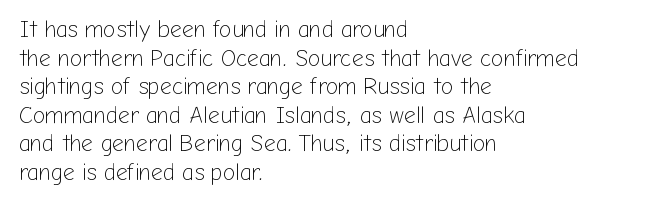
{"italic": "no", "bold": "no", "underline": "no", "align": "left", "line_spacing_ratio": 1.24, "letter_spacing": "normal", "letter_spacing_em": 0.0, "glyph_px": 23}
